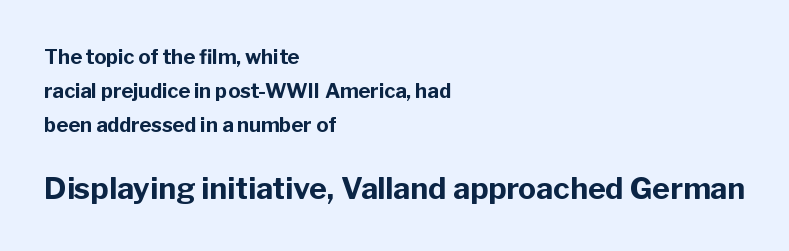
Q: Is the text bold? A: Yes.
Q: Is the text italic (slanted)? A: No, it is upright.
Q: Is the typeface a serif or a sans-serif typeface? A: Sans-serif.
Q: Is the text underlined? A: No.
Q: How is the paragraph aligned? A: Left-aligned.
Q: Is the spacing between letters normal or unusually wide? A: Normal.
Q: Is the spacing between lines tight, normal or loose? A: Normal.
Q: Which block of text is set in a larger size, the first (top) or the second (bottom)? A: The second (bottom) one.
Q: Width (condensed, normal, or wide)? A: Normal.
Q: Stroke contrast? A: Low.
Q: x-height? A: Medium.
Q: Monospaced? A: No.
